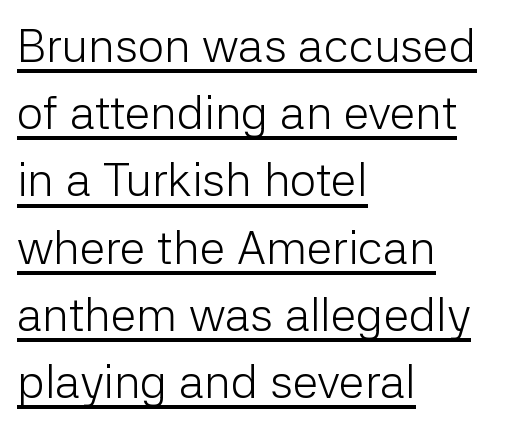
The image shows 47 px light sans-serif type, upright; set left-aligned, normal line spacing (1.43x), normal letter spacing, underlined; low stroke contrast and a medium x-height.
